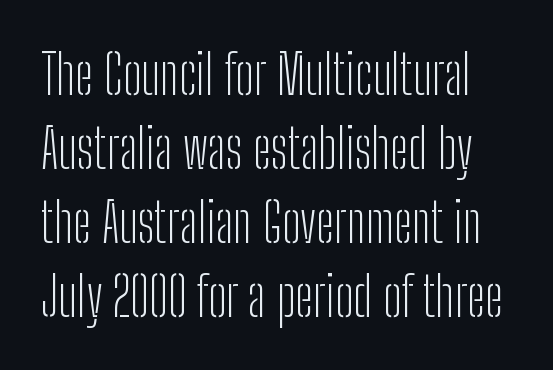
Q: Is the text bold? A: No.
Q: Is the text italic (slanted)? A: No, it is upright.
Q: Is the typeface a serif or a sans-serif typeface? A: Sans-serif.
Q: Is the text underlined? A: No.
Q: Is the spacing between letters normal or unusually wide? A: Normal.
Q: Is the spacing between lines tight, normal or loose? A: Normal.
Q: Width (condensed, normal, or wide)? A: Condensed.
Q: Stroke contrast? A: Low.
Q: x-height? A: Medium.
Q: Monospaced? A: No.
